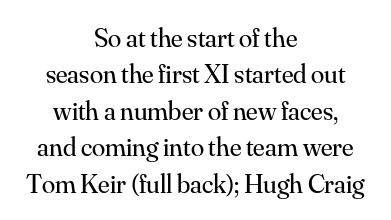
The letters sit at their default tracking, neither squeezed nor spread. Weight: in the light-to-regular range. The words here are not underlined. Interline gaps are of average width in this sample. Compared with a flush-left layout, this one balances lines on the center instead.
